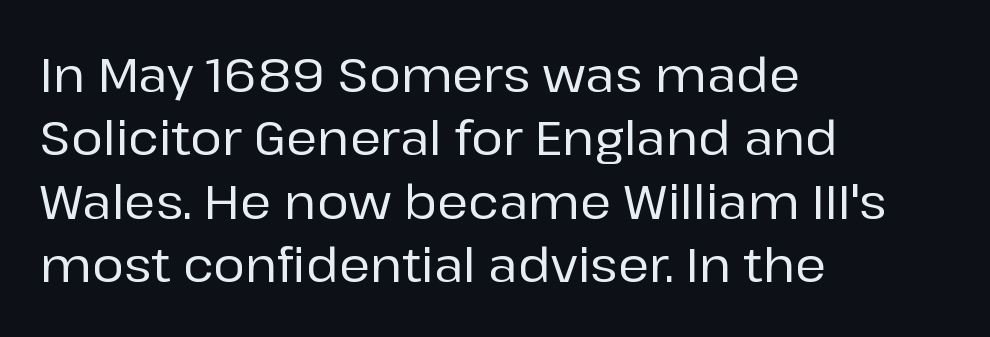
{"serif": "no", "italic": "no", "width": "normal", "stroke_contrast": "low", "x_height": "medium", "monospaced": "no", "underline": "no", "align": "left", "line_spacing": "normal", "line_spacing_ratio": 1.32, "letter_spacing": "normal", "letter_spacing_em": 0.0, "glyph_px": 48}
